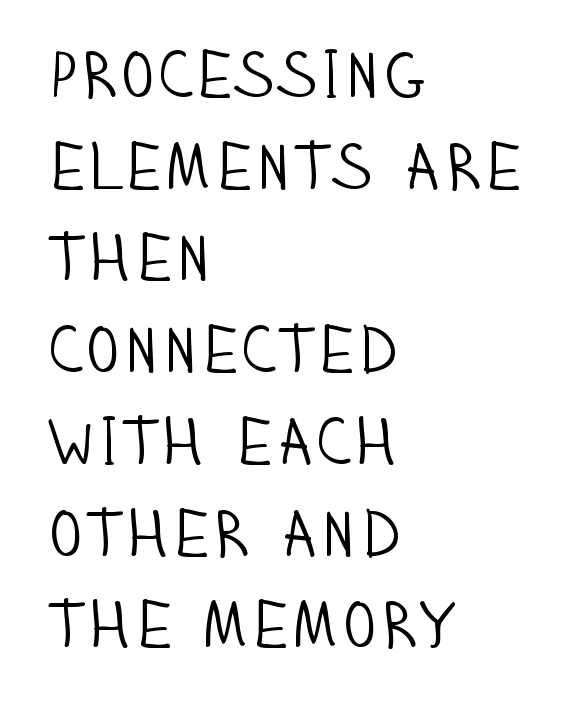
The paragraph has a hard left edge and a soft right edge. This block has exactly the height ordinary leading produces. The typography opts for an upright posture over an oblique one. Inter-character spacing is left at the font's built-in metrics. The face used here is proportionally spaced, like ordinary book or web type. Nothing heavy about these letters — not bold at all.
